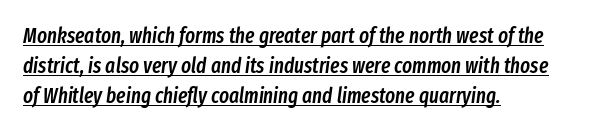
Q: Is the text bold? A: Semi-bold.
Q: Is the text italic (slanted)? A: Yes, it leans right by about 8 degrees.
Q: Is the text underlined? A: Yes.
Q: How is the paragraph aligned? A: Left-aligned.
Q: Is the spacing between letters normal or unusually wide? A: Normal.
Q: Is the spacing between lines tight, normal or loose? A: Normal.
